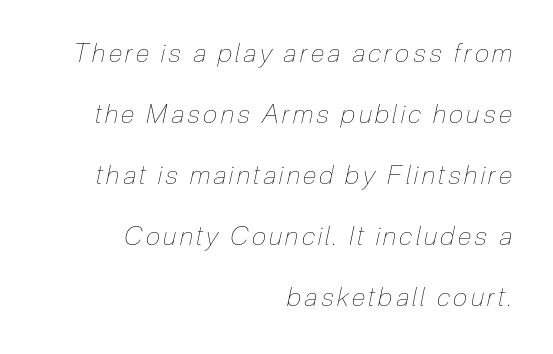
Q: Is the text bold? A: No.
Q: Is the text italic (slanted)? A: Yes, it leans right by about 12 degrees.
Q: Is the text underlined? A: No.
Q: How is the paragraph aligned? A: Right-aligned.
Q: Is the spacing between lines tight, normal or loose? A: Loose.
